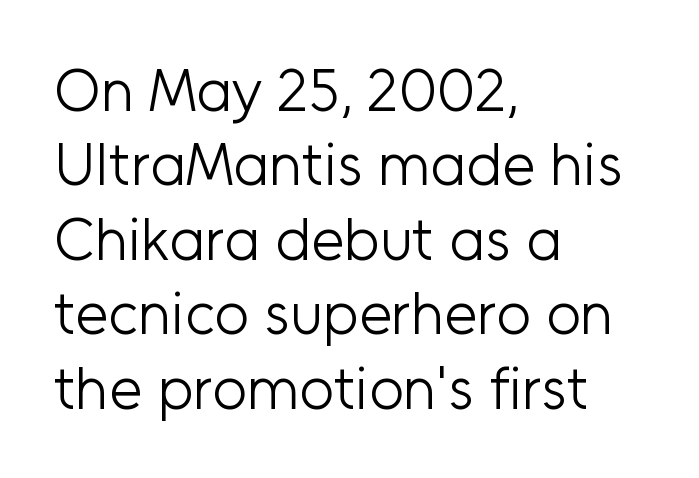
The image shows 60 px light sans-serif type, upright; set left-aligned, line spacing 1.24x, normal letter spacing, not underlined; low stroke contrast and a medium x-height.
